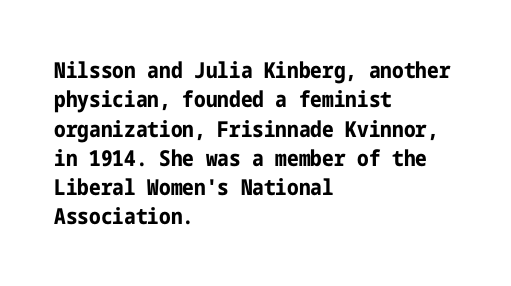
Q: Is the text bold? A: Yes.
Q: Is the text italic (slanted)? A: No, it is upright.
Q: Is the text underlined? A: No.
Q: How is the paragraph aligned? A: Left-aligned.
Q: Is the spacing between letters normal or unusually wide? A: Normal.
Q: Is the spacing between lines tight, normal or loose? A: Normal.
